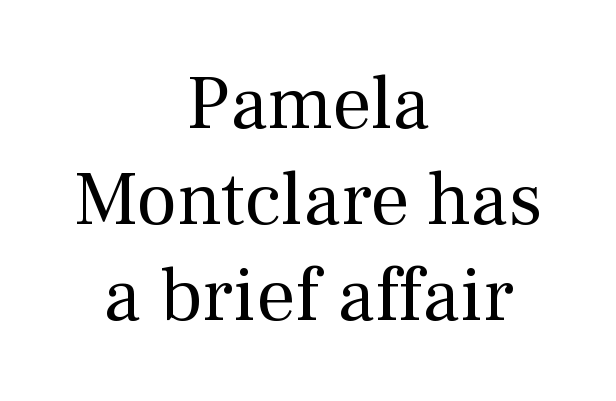
{"serif": "yes", "italic": "no", "bold": "no", "weight": "regular", "width": "normal", "stroke_contrast": "medium", "x_height": "medium", "monospaced": "no", "underline": "no", "align": "center", "line_spacing": "normal", "line_spacing_ratio": 1.25, "letter_spacing": "normal", "letter_spacing_em": 0.0, "glyph_px": 77}
